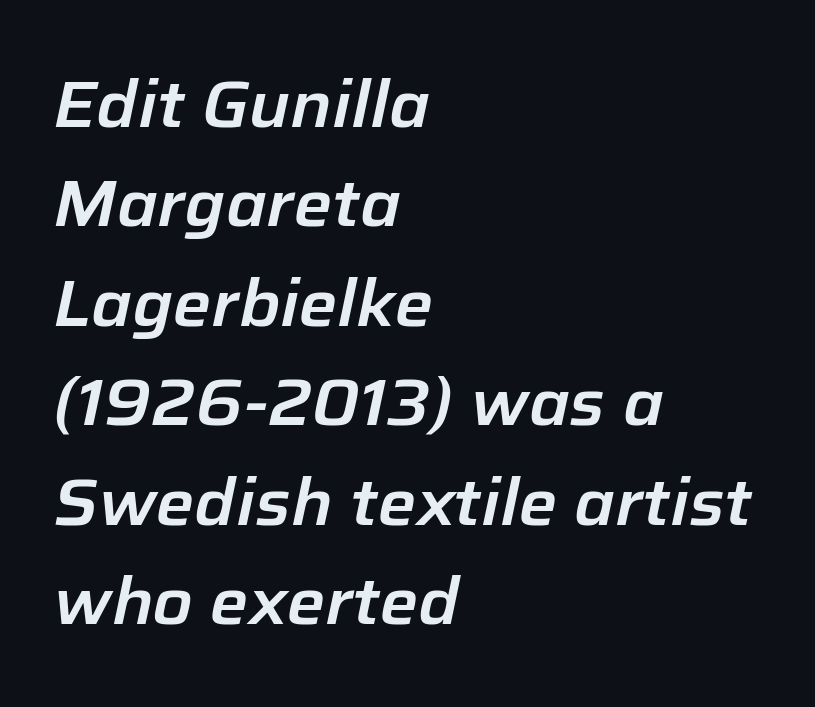
{"italic": "yes", "lean": "right", "slant_degrees": 12, "width": "normal", "stroke_contrast": "low", "x_height": "medium", "monospaced": "no", "underline": "no", "align": "left", "line_spacing": "normal", "line_spacing_ratio": 1.53, "letter_spacing": "normal", "letter_spacing_em": 0.0, "glyph_px": 65}
